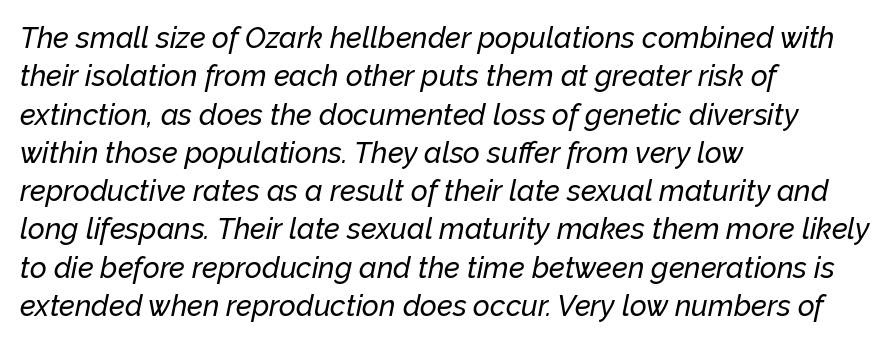
{"italic": "yes", "lean": "right", "slant_degrees": 12, "width": "normal", "stroke_contrast": "low", "x_height": "medium", "monospaced": "no", "underline": "no", "align": "left", "line_spacing": "normal", "line_spacing_ratio": 1.32, "letter_spacing": "normal", "letter_spacing_em": 0.0, "glyph_px": 29}
